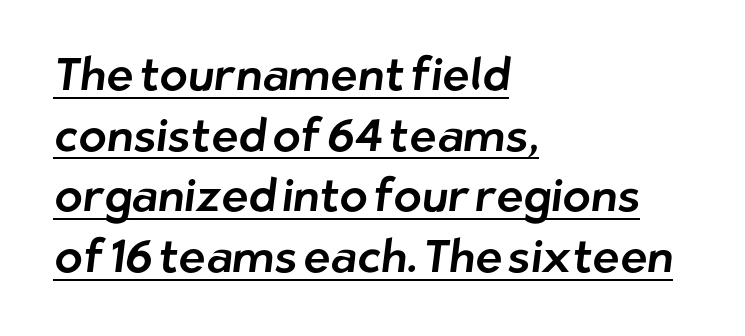
These lines are rendered in a variable-pitch font. In CSS terms this would be text-align: left. The string is rendered with underlining switched on. The type is set solid horizontally, with unmodified tracking.
